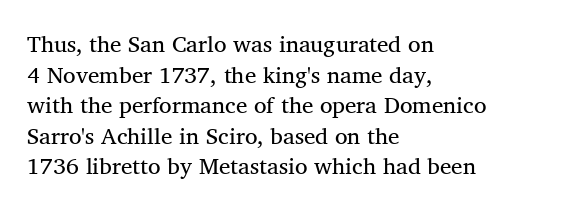
Q: Is the text bold? A: No.
Q: Is the text italic (slanted)? A: No, it is upright.
Q: Is the text underlined? A: No.
Q: How is the paragraph aligned? A: Left-aligned.
Q: Is the spacing between letters normal or unusually wide? A: Normal.
Q: Is the spacing between lines tight, normal or loose? A: Normal.
